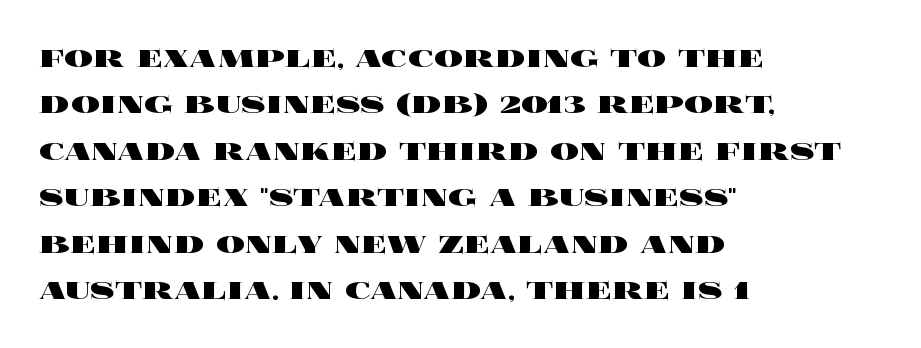
The lines sit at an ordinary, default distance from one another. No extra tracking has been applied to these lines. Short and long lines alike share a common starting point at left. The lettering stays uniformly vertical, giving the passage a roman look. Here the designer chose a conventional face with non-uniform glyph widths.
